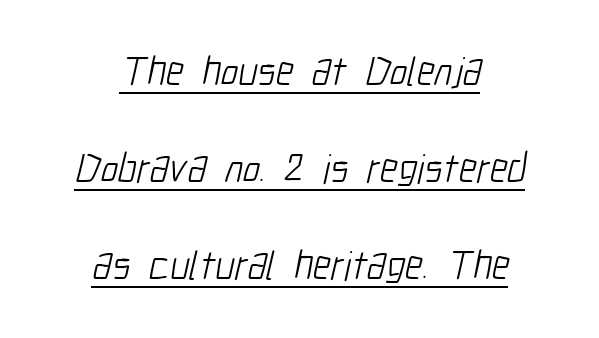
Q: Is the text bold? A: No.
Q: Is the typeface a serif or a sans-serif typeface? A: Sans-serif.
Q: Is the text underlined? A: Yes.
Q: How is the paragraph aligned? A: Centered.
Q: Is the spacing between letters normal or unusually wide? A: Normal.
Q: Is the spacing between lines tight, normal or loose? A: Loose.
Q: Width (condensed, normal, or wide)? A: Condensed.
Q: Stroke contrast? A: Low.
Q: x-height? A: Medium.
Q: Monospaced? A: No.
